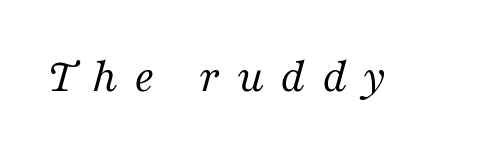
Underline: absent. The characters display serif detailing at their extremities. This sample has the flowing, uneven cadence of proportional lettering. Style check: oblique. Substantial extra tracking has been applied to these lines. This is not heavy type; no bold has been used.
